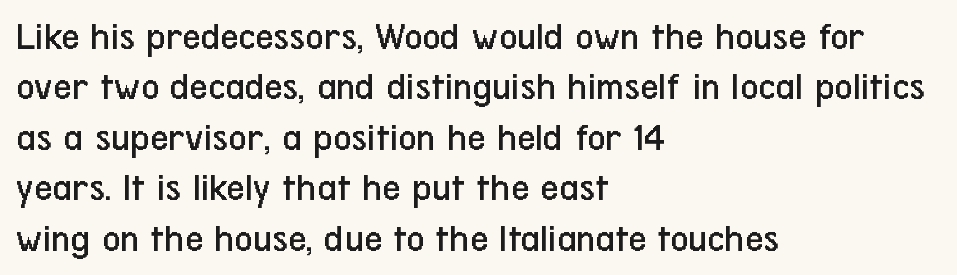
The image shows 40 px regular-weight, condensed sans-serif type, upright; set left-aligned, normal line spacing (1.26x), normal letter spacing, not underlined; low stroke contrast and a medium x-height.
